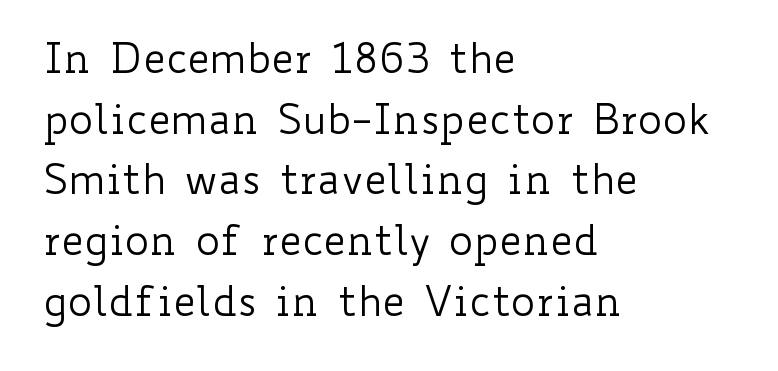
{"italic": "no", "bold": "no", "weight": "regular", "width": "wide", "stroke_contrast": "low", "x_height": "small", "monospaced": "no", "underline": "no", "align": "left", "line_spacing": "normal", "line_spacing_ratio": 1.48, "letter_spacing": "normal", "letter_spacing_em": 0.0, "glyph_px": 41}
